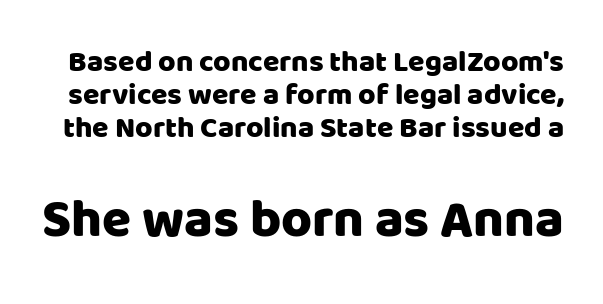
{"serif": "no", "italic": "no", "width": "normal", "stroke_contrast": "low", "x_height": "large", "monospaced": "no", "underline": "no", "line_spacing": "tight", "line_spacing_ratio": 1.1, "letter_spacing": "normal", "letter_spacing_em": 0.0, "larger_block": "second", "size_ratio": 1.77, "glyph_px": 53}
